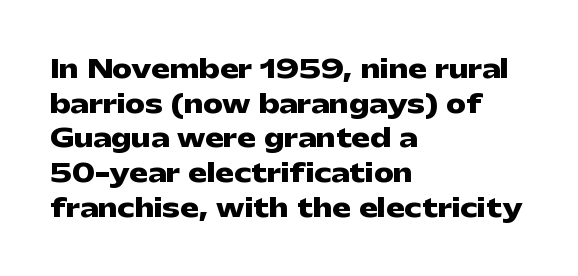
Q: Is the text bold? A: Yes.
Q: Is the text italic (slanted)? A: No, it is upright.
Q: Is the text underlined? A: No.
Q: How is the paragraph aligned? A: Left-aligned.
Q: Is the spacing between letters normal or unusually wide? A: Normal.
Q: Is the spacing between lines tight, normal or loose? A: Normal.
